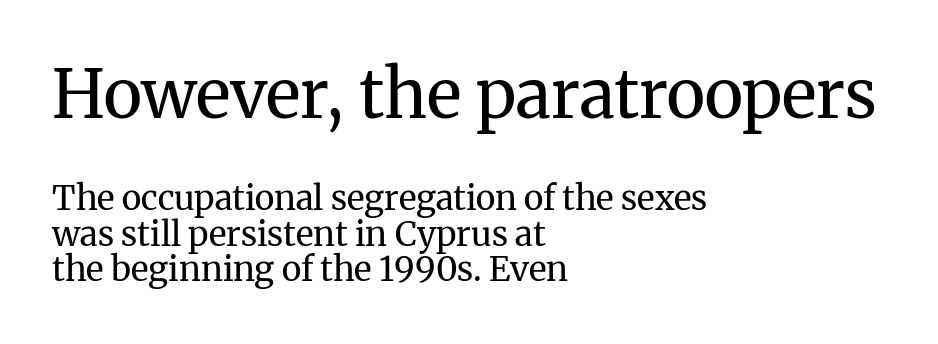
The image shows 67 px regular-weight serif type, upright; set left-aligned, tight line spacing (1.05x), normal letter spacing, not underlined; the first (top) block is 1.97x larger; medium stroke contrast and a medium x-height.
